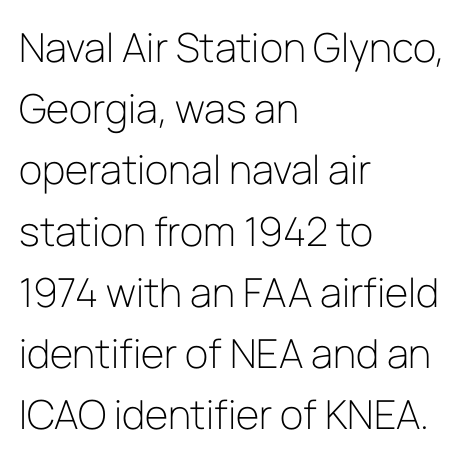
The letters stand straight up with perfectly vertical stems. Vertical spacing — default. In terms of letterspacing, this is plain default setting. Underline: absent.
